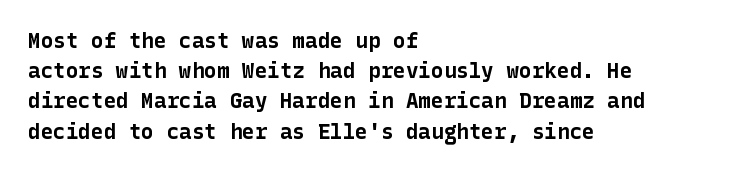
The image shows 21 px bold type, upright; set left-aligned, normal line spacing (1.44x), normal letter spacing, not underlined.
